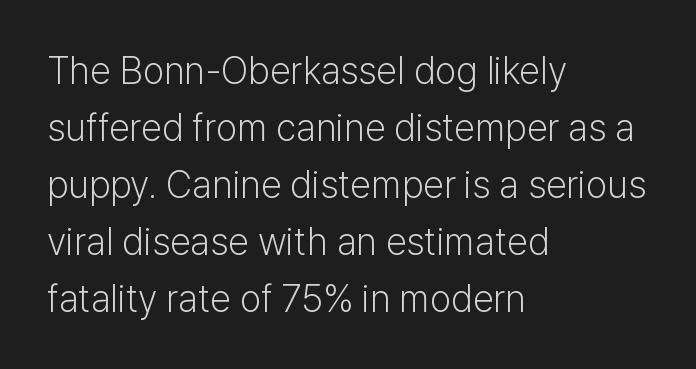
A normal amount of white space separates one row of letters from the next. The lettering holds an erect, upright posture throughout. Any mark beneath the type? The region is blank. Each word holds together tightly as a unit, with standard inter-letter gaps. Think of a printed novel: that variable character pitch is what you see here.
